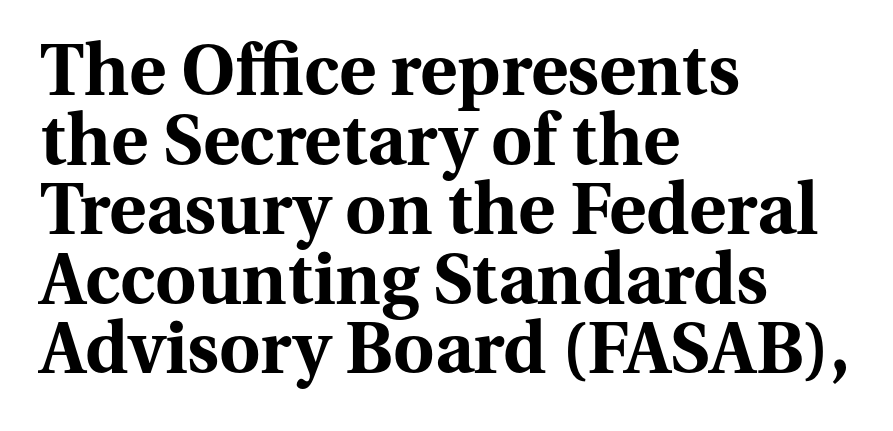
{"serif": "yes", "italic": "no", "bold": "yes", "weight": "bold", "width": "normal", "stroke_contrast": "medium", "x_height": "medium", "monospaced": "no", "underline": "no", "align": "left", "line_spacing": "tight", "line_spacing_ratio": 0.98, "letter_spacing": "normal", "letter_spacing_em": 0.0, "glyph_px": 71}
